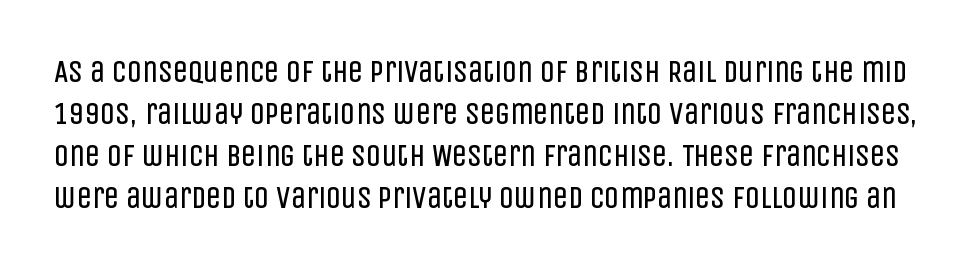
Think of a printed novel: that variable character pitch is what you see here. The rendering uses a moderate line-height, typical for paragraphs. How are the letters spaced? Ordinarily, with no added tracking. Stems and bowls with no extra thickness — not bold. Decoration check: the copy has no underline.
